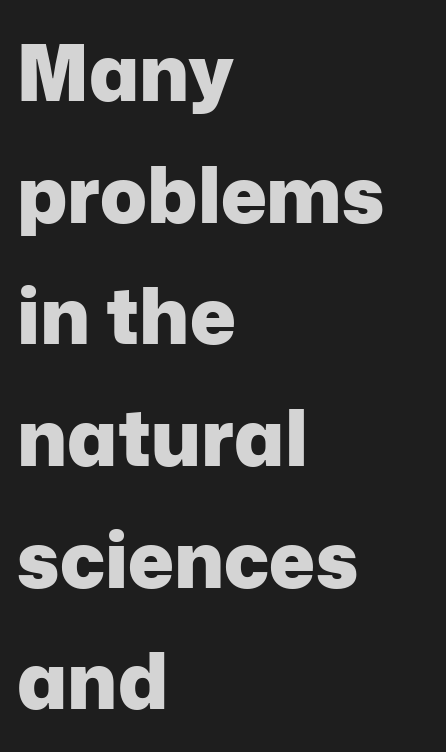
Q: Is the text bold? A: Yes.
Q: Is the text italic (slanted)? A: No, it is upright.
Q: Is the typeface a serif or a sans-serif typeface? A: Sans-serif.
Q: Is the text underlined? A: No.
Q: How is the paragraph aligned? A: Left-aligned.
Q: Is the spacing between letters normal or unusually wide? A: Normal.
Q: Is the spacing between lines tight, normal or loose? A: Normal.
Q: Width (condensed, normal, or wide)? A: Normal.
Q: Stroke contrast? A: Low.
Q: x-height? A: Medium.
Q: Monospaced? A: No.
